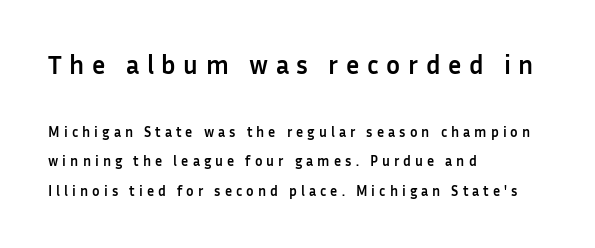
Q: Is the text bold? A: Yes.
Q: Is the text italic (slanted)? A: No, it is upright.
Q: Is the text underlined? A: No.
Q: How is the paragraph aligned? A: Left-aligned.
Q: Is the spacing between letters normal or unusually wide? A: Unusually wide.
Q: Is the spacing between lines tight, normal or loose? A: Loose.
Q: Which block of text is set in a larger size, the first (top) or the second (bottom)? A: The first (top) one.
